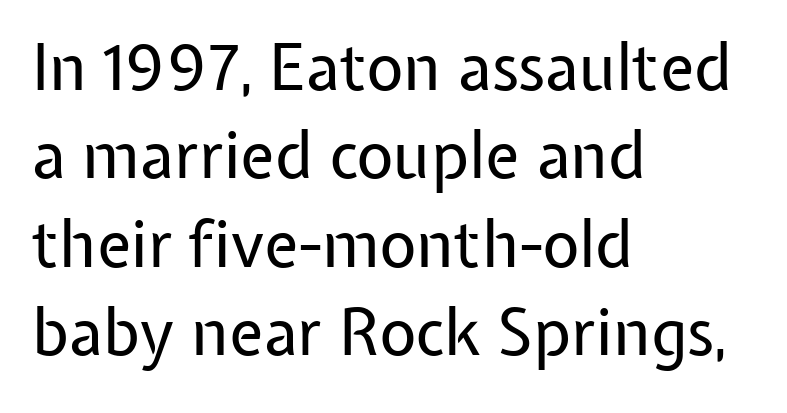
Unlike italic type, these characters show no tilt at all. Tracking here is standard; glyphs follow each other at the usual distance. A sans-serif font was chosen for this passage. The cut favours lightness, reaching ordinary text weight at its darkest. Nobody drew a line under any word here.
